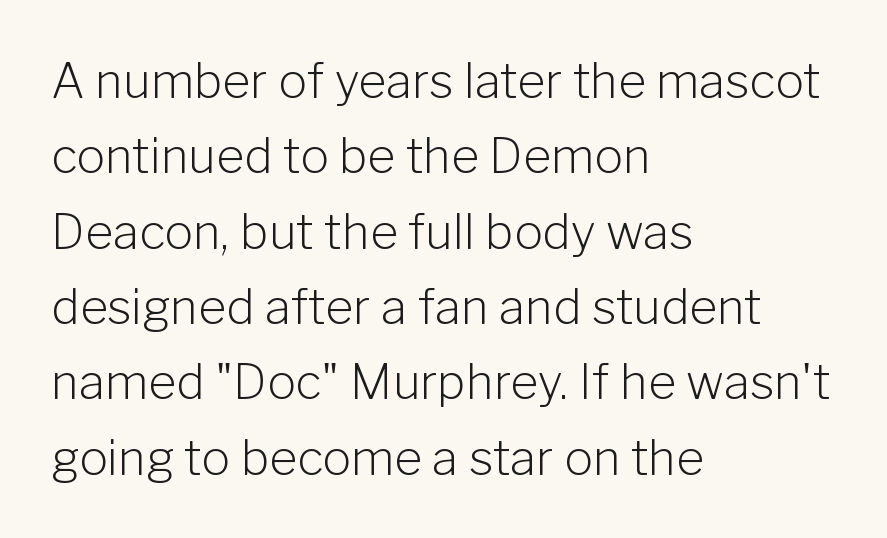
The image shows 48 px light sans-serif type, upright; set left-aligned, normal line spacing (1.57x), normal letter spacing, not underlined; low stroke contrast and a medium x-height.
